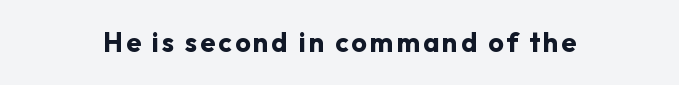
The image shows 27 px bold type, upright; set not underlined.
